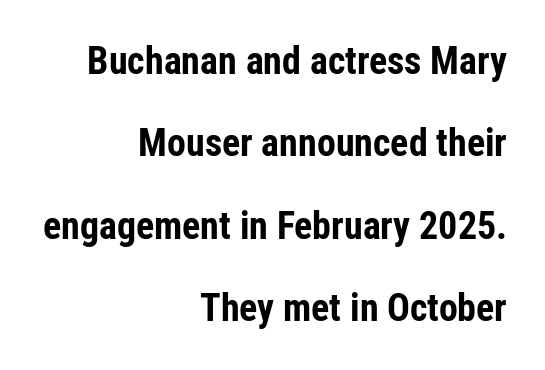
The image shows 38 px bold, condensed sans-serif type, upright; set right-aligned, loose line spacing (2.17x), normal letter spacing, not underlined; low stroke contrast and a medium x-height.
